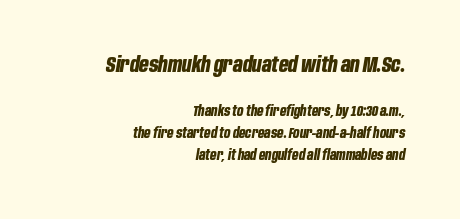
Q: Is the text bold? A: Yes.
Q: Is the text italic (slanted)? A: Yes, it leans right by about 10 degrees.
Q: Is the text underlined? A: No.
Q: How is the paragraph aligned? A: Right-aligned.
Q: Is the spacing between letters normal or unusually wide? A: Normal.
Q: Is the spacing between lines tight, normal or loose? A: Normal.
Q: Which block of text is set in a larger size, the first (top) or the second (bottom)? A: The first (top) one.
